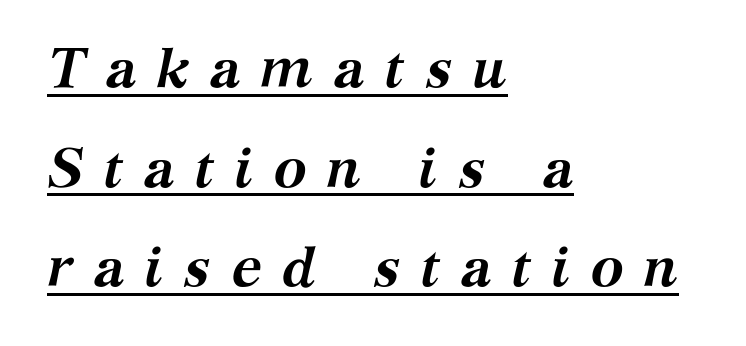
The image shows 56 px semibold serif type, italic (leaning right); set left-aligned, line spacing 1.78x, unusually wide letter spacing (+0.35 em), underlined; medium stroke contrast and a medium x-height.
